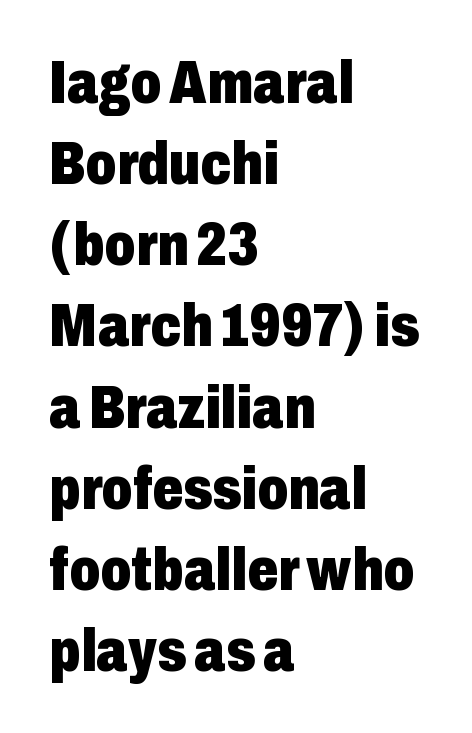
{"serif": "no", "italic": "no", "bold": "yes", "weight": "heavy", "width": "condensed", "stroke_contrast": "low", "x_height": "medium", "monospaced": "no", "underline": "no", "align": "left", "line_spacing": "normal", "line_spacing_ratio": 1.33, "letter_spacing": "normal", "letter_spacing_em": 0.0, "glyph_px": 61}
